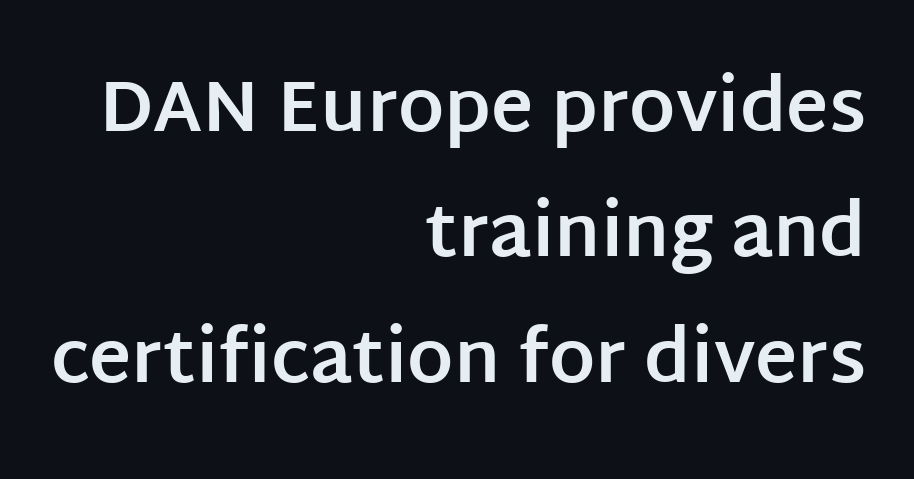
Short and long lines alike share a common ending point at right. The font family rendered here belongs to the sans-serif group. The specimen reads as upright at a glance. The letters advance in unequal steps, a hallmark of proportional type. Unmarked baselines from the first word to the last.
